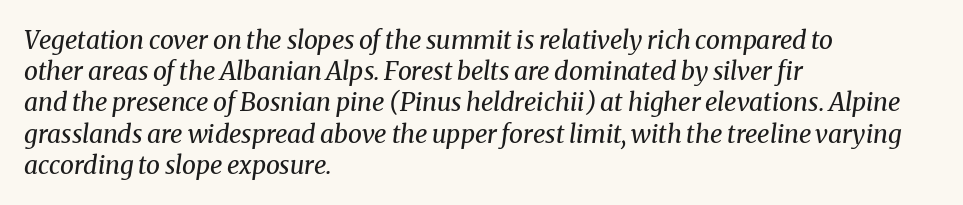
The image shows 25 px text type, italic (leaning right); set left-aligned, normal line spacing (1.25x), normal letter spacing, not underlined.
